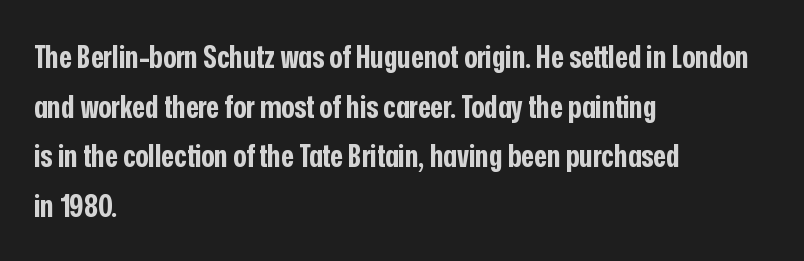
The image shows 31 px bold, condensed sans-serif type, upright; set left-aligned, normal line spacing (1.6x), normal letter spacing, not underlined; low stroke contrast and a medium x-height.
